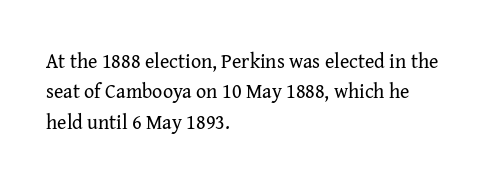
Q: Is the text bold? A: No.
Q: Is the text italic (slanted)? A: No, it is upright.
Q: Is the text underlined? A: No.
Q: How is the paragraph aligned? A: Left-aligned.
Q: Is the spacing between letters normal or unusually wide? A: Normal.
Q: Is the spacing between lines tight, normal or loose? A: Normal.
